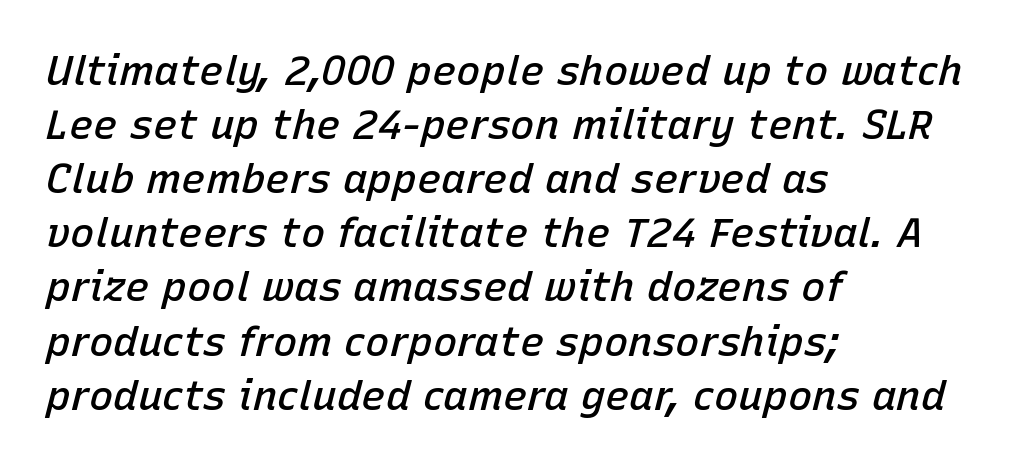
The image shows 41 px semibold type, italic (leaning right); set left-aligned, normal line spacing (1.32x), normal letter spacing, not underlined; low stroke contrast and a medium x-height.
